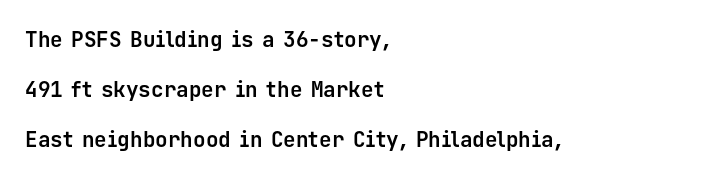
The image shows 21 px bold type, upright; set left-aligned, loose line spacing (2.38x), normal letter spacing, not underlined.
